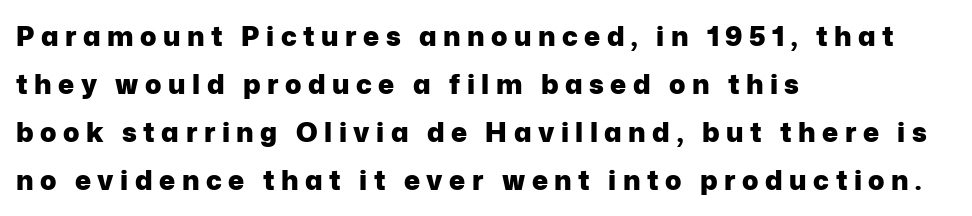
The image shows 27 px bold type, upright; set left-aligned, line spacing 1.78x, unusually wide letter spacing (+0.24 em), not underlined.
